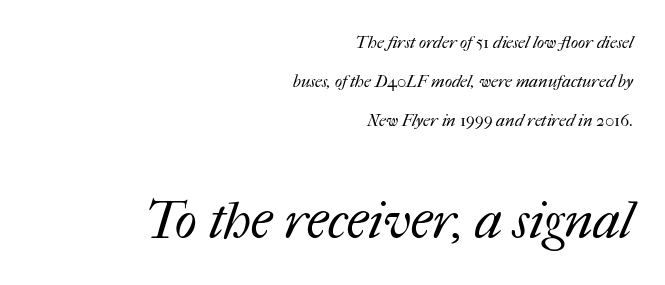
The image shows 52 px regular-weight type; set right-aligned, loose line spacing (2.29x), normal letter spacing, not underlined; the second (bottom) block is 3.06x larger; medium stroke contrast and a medium x-height.
